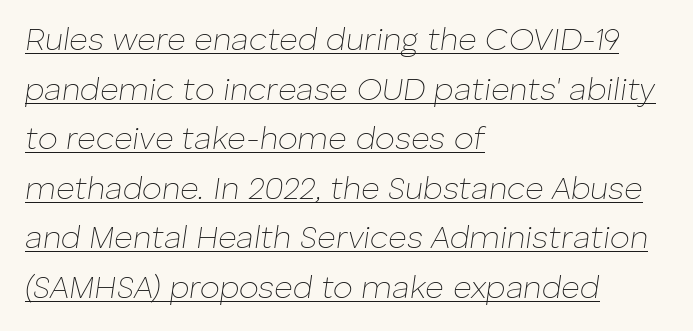
Q: Is the text bold? A: No.
Q: Is the text italic (slanted)? A: Yes, it leans right by about 8 degrees.
Q: Is the text underlined? A: Yes.
Q: How is the paragraph aligned? A: Left-aligned.
Q: Is the spacing between letters normal or unusually wide? A: Normal.
Q: Is the spacing between lines tight, normal or loose? A: Normal.
Q: Width (condensed, normal, or wide)? A: Normal.
Q: Stroke contrast? A: Low.
Q: x-height? A: Medium.
Q: Monospaced? A: No.
